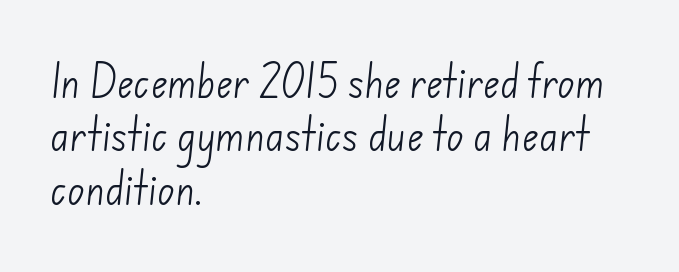
Q: Is the text bold? A: No.
Q: Is the typeface a serif or a sans-serif typeface? A: Sans-serif.
Q: Is the text underlined? A: No.
Q: How is the paragraph aligned? A: Left-aligned.
Q: Is the spacing between letters normal or unusually wide? A: Normal.
Q: Is the spacing between lines tight, normal or loose? A: Normal.
Q: Width (condensed, normal, or wide)? A: Normal.
Q: Stroke contrast? A: Low.
Q: x-height? A: Small.
Q: Monospaced? A: No.
